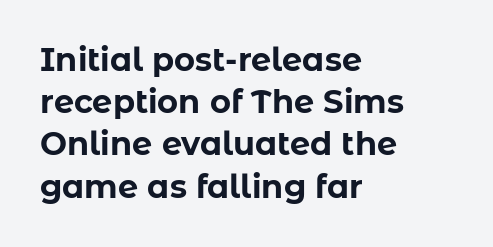
Q: Is the text bold? A: Yes.
Q: Is the text italic (slanted)? A: No, it is upright.
Q: Is the typeface a serif or a sans-serif typeface? A: Sans-serif.
Q: Is the text underlined? A: No.
Q: How is the paragraph aligned? A: Left-aligned.
Q: Is the spacing between letters normal or unusually wide? A: Normal.
Q: Is the spacing between lines tight, normal or loose? A: Normal.
Q: Width (condensed, normal, or wide)? A: Normal.
Q: Stroke contrast? A: Low.
Q: x-height? A: Medium.
Q: Monospaced? A: No.
